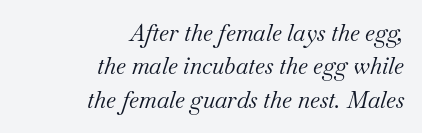
The image shows 23 px text type, italic (leaning right); set right-aligned, normal line spacing (1.45x), normal letter spacing, not underlined.
